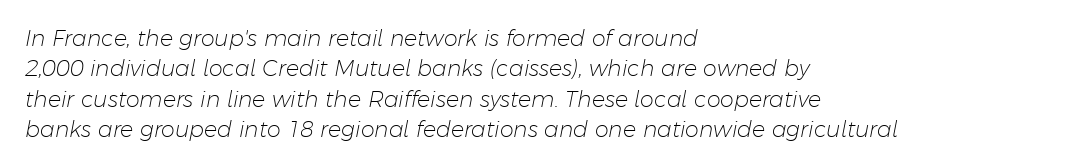
The image shows 22 px text type, italic (leaning right); set left-aligned, normal line spacing (1.38x), normal letter spacing, not underlined.
